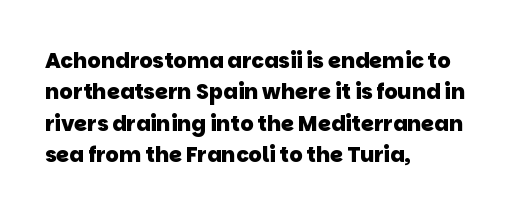
Thick stems and heavy bowls — unmistakably bold. Anything drawn beneath the words? Only blank space. There is no visible air inserted between adjacent glyphs. The rendering uses a moderate line-height, typical for paragraphs. The ragged edge is on the right, which tells us the setting is flush left.
